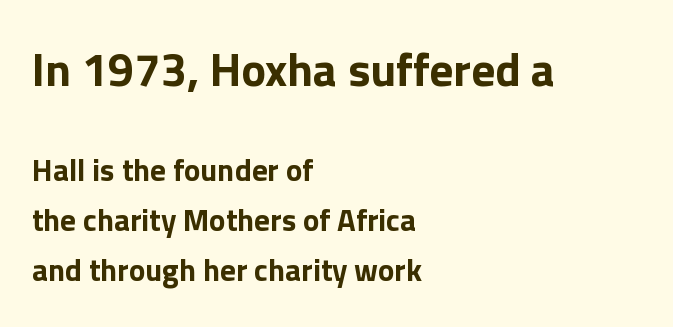
Q: Is the text bold? A: Yes.
Q: Is the text italic (slanted)? A: No, it is upright.
Q: Is the typeface a serif or a sans-serif typeface? A: Sans-serif.
Q: Is the text underlined? A: No.
Q: How is the paragraph aligned? A: Left-aligned.
Q: Is the spacing between letters normal or unusually wide? A: Normal.
Q: Is the spacing between lines tight, normal or loose? A: Normal.
Q: Which block of text is set in a larger size, the first (top) or the second (bottom)? A: The first (top) one.
Q: Width (condensed, normal, or wide)? A: Normal.
Q: Stroke contrast? A: Low.
Q: x-height? A: Medium.
Q: Monospaced? A: No.
